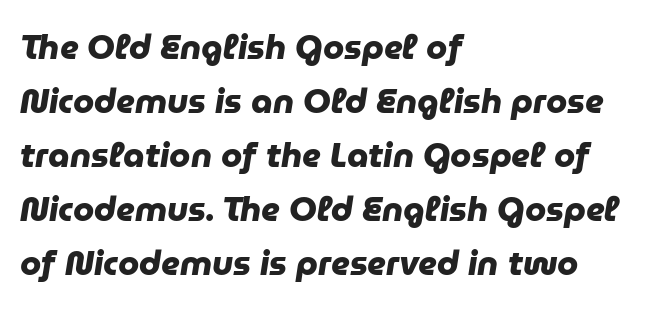
Q: Is the text bold? A: Yes.
Q: Is the typeface a serif or a sans-serif typeface? A: Sans-serif.
Q: Is the text underlined? A: No.
Q: How is the paragraph aligned? A: Left-aligned.
Q: Is the spacing between letters normal or unusually wide? A: Normal.
Q: Is the spacing between lines tight, normal or loose? A: Normal.
Q: Width (condensed, normal, or wide)? A: Normal.
Q: Stroke contrast? A: Low.
Q: x-height? A: Medium.
Q: Monospaced? A: No.
